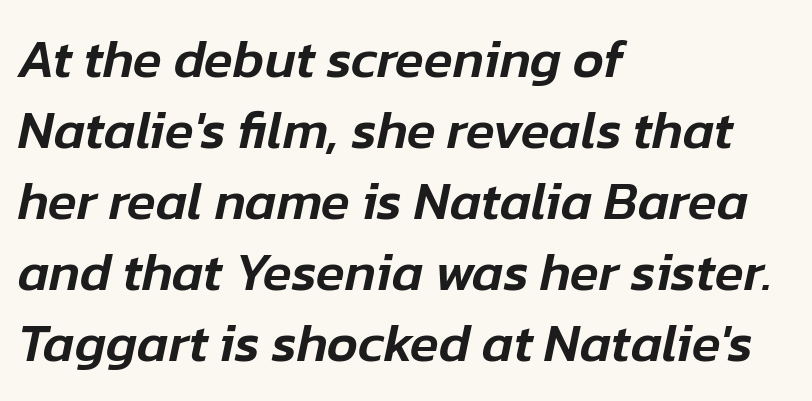
The image shows 53 px text type, italic (leaning right); set left-aligned, normal line spacing (1.34x), normal letter spacing, not underlined; low stroke contrast and a medium x-height.
